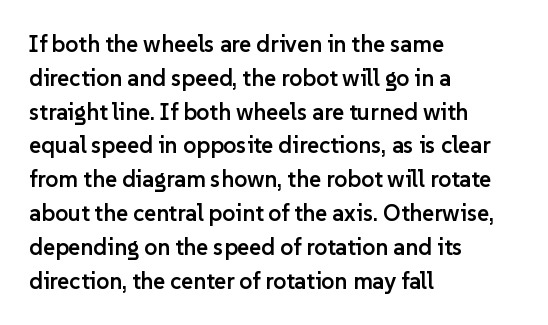
Q: Is the text bold? A: Semi-bold.
Q: Is the text italic (slanted)? A: No, it is upright.
Q: Is the text underlined? A: No.
Q: How is the paragraph aligned? A: Left-aligned.
Q: Is the spacing between letters normal or unusually wide? A: Normal.
Q: Is the spacing between lines tight, normal or loose? A: Normal.
